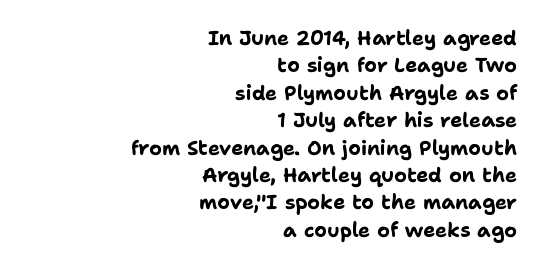
The image shows 20 px bold type, upright; set right-aligned, normal line spacing (1.37x), normal letter spacing, not underlined.
